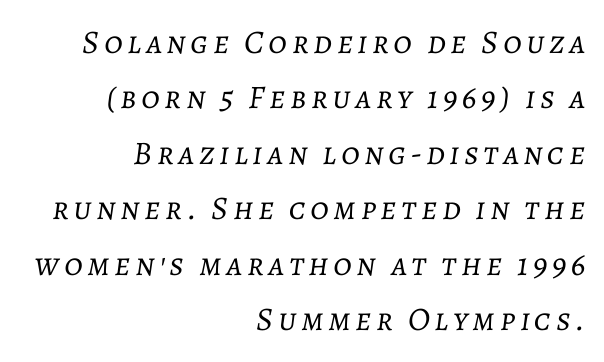
Q: Is the text bold? A: No.
Q: Is the text italic (slanted)? A: Yes, it leans right by about 7 degrees.
Q: Is the text underlined? A: No.
Q: How is the paragraph aligned? A: Right-aligned.
Q: Is the spacing between lines tight, normal or loose? A: Normal.
Q: Width (condensed, normal, or wide)? A: Normal.
Q: Stroke contrast? A: Low.
Q: x-height? A: Medium.
Q: Monospaced? A: No.
